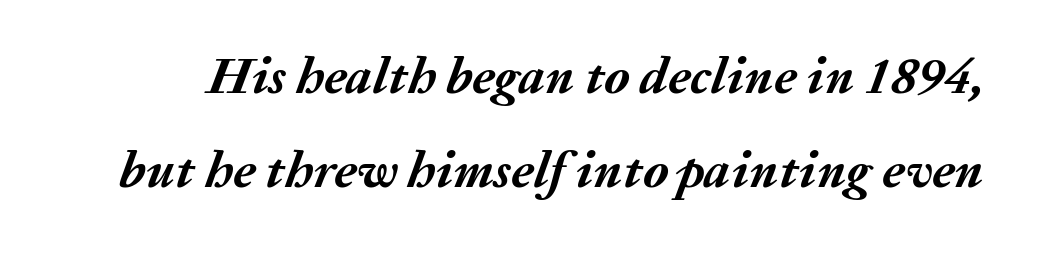
{"italic": "yes", "lean": "right", "slant_degrees": 20, "bold": "yes", "weight": "semibold", "width": "normal", "stroke_contrast": "medium", "x_height": "medium", "monospaced": "no", "underline": "no", "line_spacing_ratio": 1.81, "letter_spacing": "normal", "letter_spacing_em": 0.0, "glyph_px": 52}
